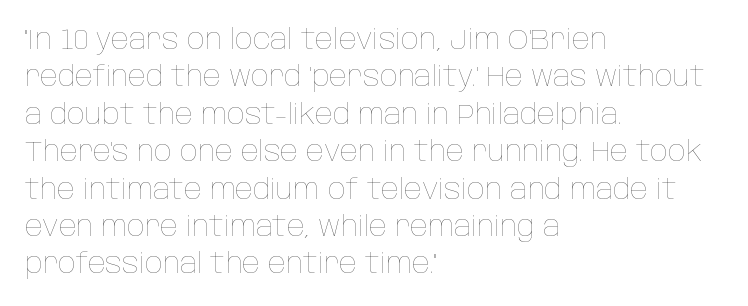
Q: Is the text bold? A: No.
Q: Is the text italic (slanted)? A: No, it is upright.
Q: Is the text underlined? A: No.
Q: How is the paragraph aligned? A: Left-aligned.
Q: Is the spacing between letters normal or unusually wide? A: Normal.
Q: Is the spacing between lines tight, normal or loose? A: Normal.
Q: Width (condensed, normal, or wide)? A: Condensed.
Q: Stroke contrast? A: Low.
Q: x-height? A: Large.
Q: Monospaced? A: No.
